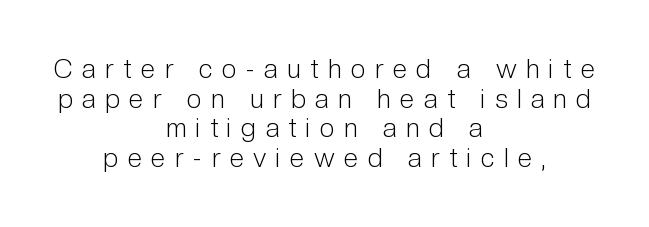
The image shows 26 px text type, upright; set centered, tight line spacing (1.14x), unusually wide letter spacing (+0.37 em), not underlined.
